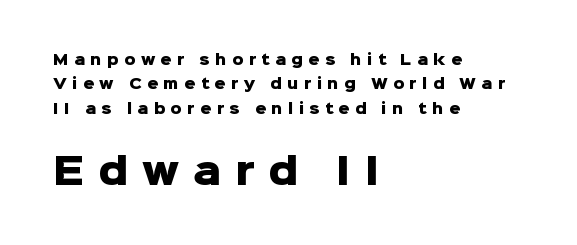
The image shows 36 px heavy sans-serif type, upright; set left-aligned, line spacing 1.74x, unusually wide letter spacing (+0.38 em), not underlined; the second (bottom) block is 2.57x larger; low stroke contrast and a medium x-height.
